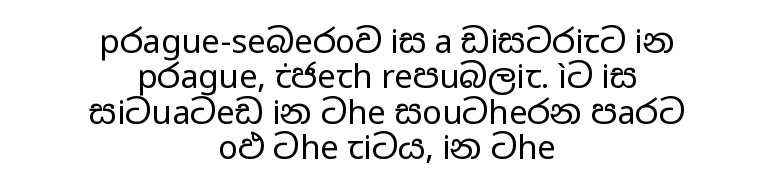
The image shows 33 px regular-weight, wide sans-serif type, upright; set centered, tight line spacing (1.07x), normal letter spacing, not underlined; low stroke contrast and a medium x-height.
